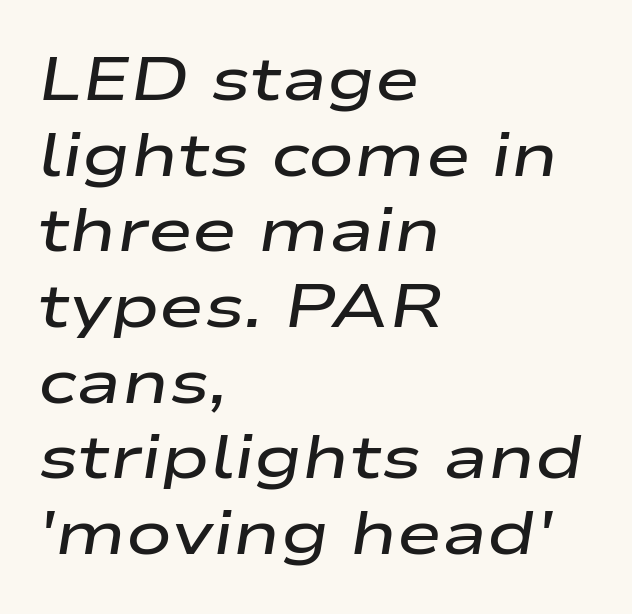
In terms of letterspacing, this is plain default setting. The baseline area is clear. Each letter keeps its own natural width here, so spacing adapts to shape. Firm but not heavy-handed strokes: this text is semibold.
